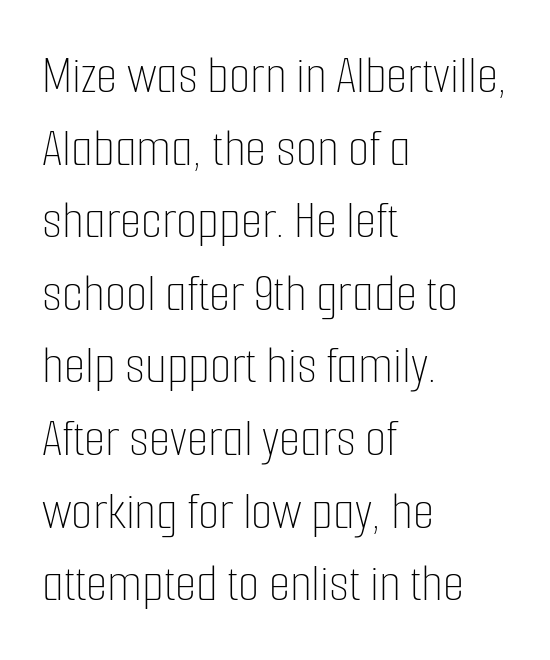
Q: Is the text bold? A: No.
Q: Is the text italic (slanted)? A: No, it is upright.
Q: Is the text underlined? A: No.
Q: How is the paragraph aligned? A: Left-aligned.
Q: Is the spacing between letters normal or unusually wide? A: Normal.
Q: Is the spacing between lines tight, normal or loose? A: Normal.
Q: Width (condensed, normal, or wide)? A: Condensed.
Q: Stroke contrast? A: Low.
Q: x-height? A: Medium.
Q: Monospaced? A: No.
